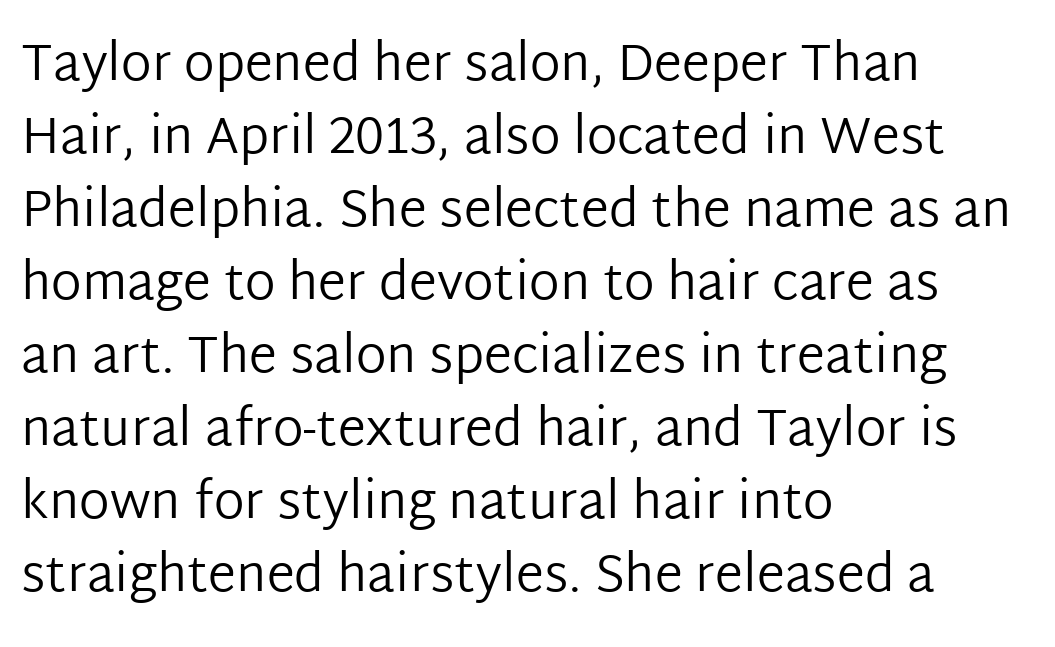
The image shows 51 px regular-weight sans-serif type, upright; set left-aligned, normal line spacing (1.43x), normal letter spacing, not underlined; low stroke contrast and a medium x-height.
